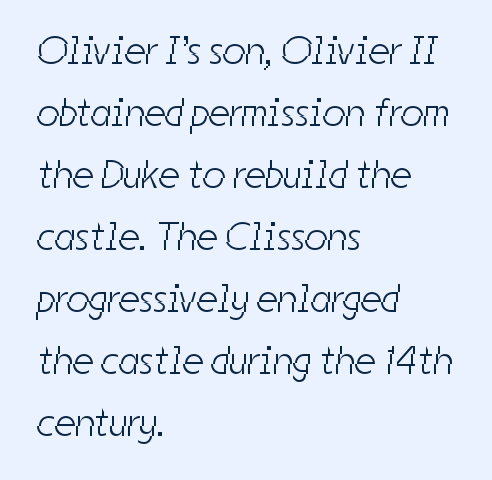
Q: Is the text bold? A: No.
Q: Is the typeface a serif or a sans-serif typeface? A: Sans-serif.
Q: Is the text underlined? A: No.
Q: How is the paragraph aligned? A: Left-aligned.
Q: Is the spacing between letters normal or unusually wide? A: Normal.
Q: Is the spacing between lines tight, normal or loose? A: Normal.
Q: Width (condensed, normal, or wide)? A: Condensed.
Q: Stroke contrast? A: Low.
Q: x-height? A: Medium.
Q: Monospaced? A: No.
